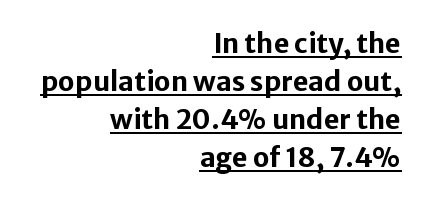
Q: Is the text bold? A: Yes.
Q: Is the text italic (slanted)? A: No, it is upright.
Q: Is the text underlined? A: Yes.
Q: How is the paragraph aligned? A: Right-aligned.
Q: Is the spacing between letters normal or unusually wide? A: Normal.
Q: Is the spacing between lines tight, normal or loose? A: Normal.
